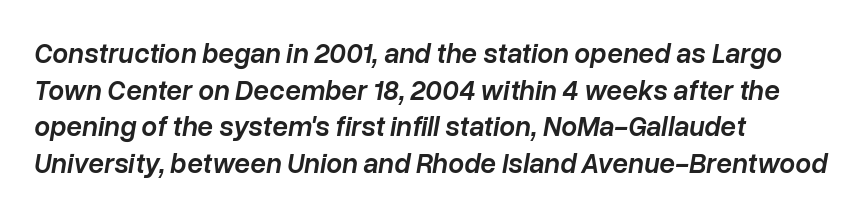
The image shows 28 px semibold type, italic (leaning right); set left-aligned, normal line spacing (1.31x), normal letter spacing, not underlined; low stroke contrast and a medium x-height.
